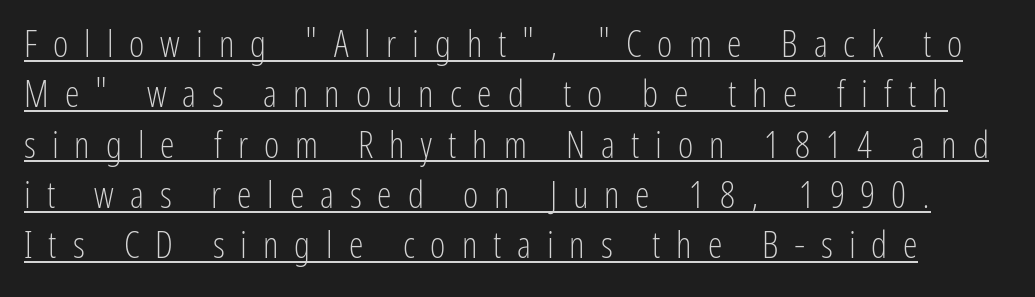
{"serif": "no", "italic": "no", "bold": "no", "weight": "light", "width": "condensed", "stroke_contrast": "low", "x_height": "medium", "monospaced": "no", "underline": "yes", "line_spacing": "normal", "line_spacing_ratio": 1.36, "letter_spacing": "wide", "letter_spacing_em": 0.43, "glyph_px": 37}
